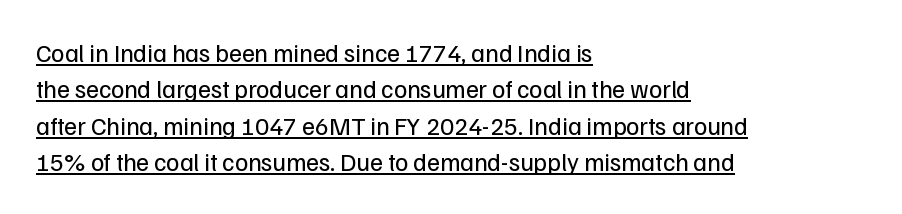
{"italic": "no", "bold": "no", "underline": "yes", "align": "left", "line_spacing": "normal", "line_spacing_ratio": 1.46, "letter_spacing": "normal", "letter_spacing_em": 0.0, "glyph_px": 25}
